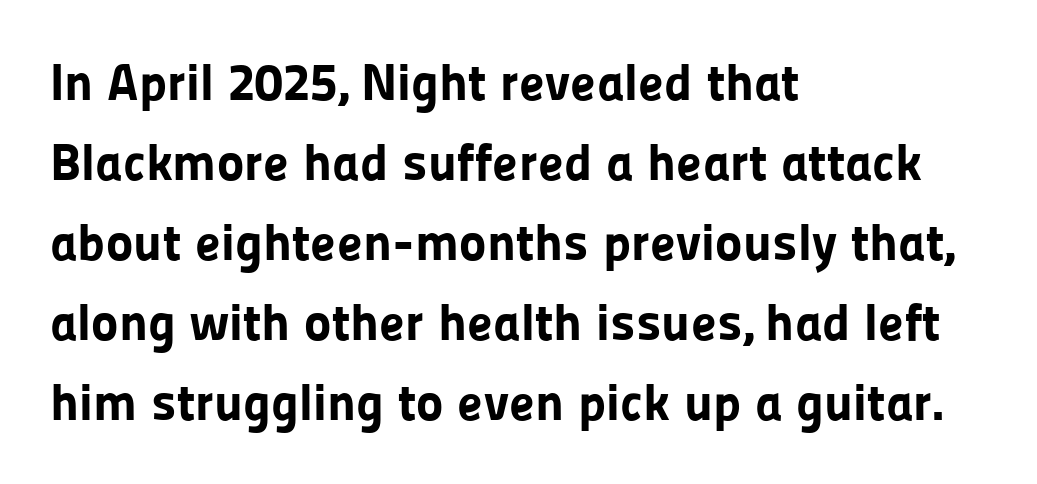
Letter spacing: default. These lines stack with their left ends in a neat column. The font family rendered here belongs to the sans-serif group. Each row of text sits above clean, open space. The letters advance in unequal steps, a hallmark of proportional type. One glance says typical: line gaps are just what's usual.
